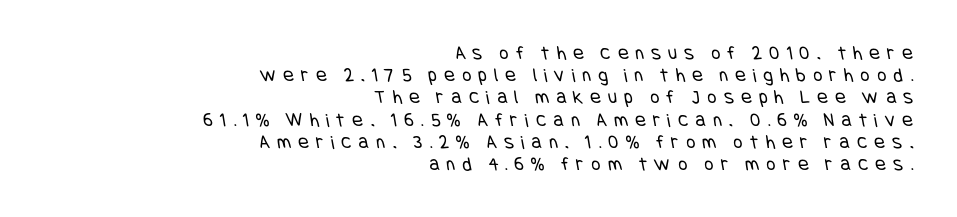
{"bold": "no", "underline": "no", "align": "right", "line_spacing": "tight", "line_spacing_ratio": 1.11, "letter_spacing": "wide", "letter_spacing_em": 0.36, "glyph_px": 20}
